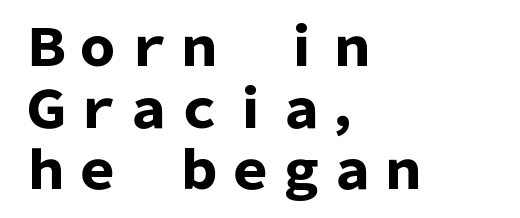
Q: Is the text bold? A: Yes.
Q: Is the text italic (slanted)? A: No, it is upright.
Q: Is the typeface a serif or a sans-serif typeface? A: Sans-serif.
Q: Is the text underlined? A: No.
Q: How is the paragraph aligned? A: Left-aligned.
Q: Is the spacing between letters normal or unusually wide? A: Normal.
Q: Width (condensed, normal, or wide)? A: Normal.
Q: Stroke contrast? A: Low.
Q: x-height? A: Medium.
Q: Monospaced? A: No.
